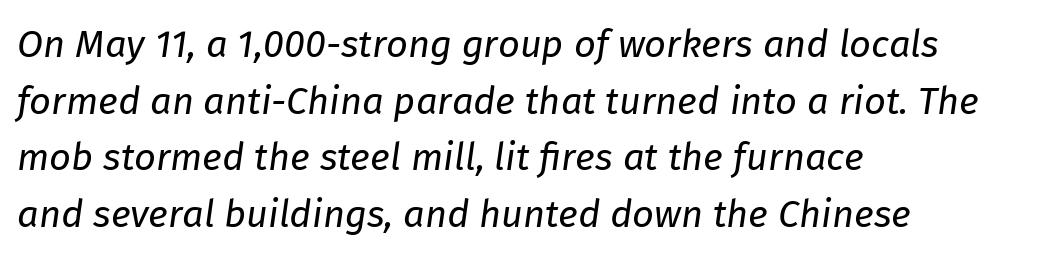
The weight tops out at a normal text grade. The words here are not underlined. A typesetter would call this proportional, since set widths differ per character. The passage shown leans; its letterforms are oblique.
